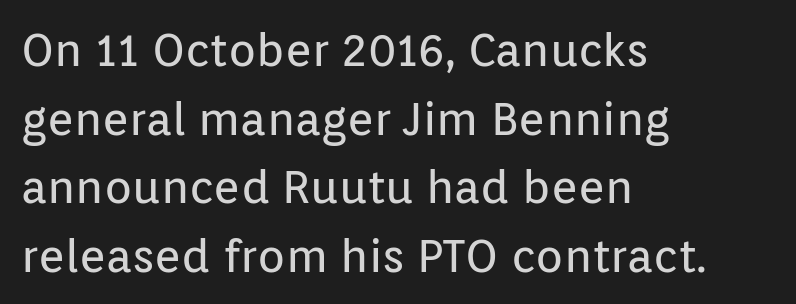
{"serif": "no", "italic": "no", "bold": "no", "weight": "regular", "width": "normal", "stroke_contrast": "low", "x_height": "medium", "monospaced": "no", "underline": "no", "align": "left", "line_spacing": "normal", "line_spacing_ratio": 1.49, "letter_spacing": "normal", "letter_spacing_em": 0.0, "glyph_px": 46}
